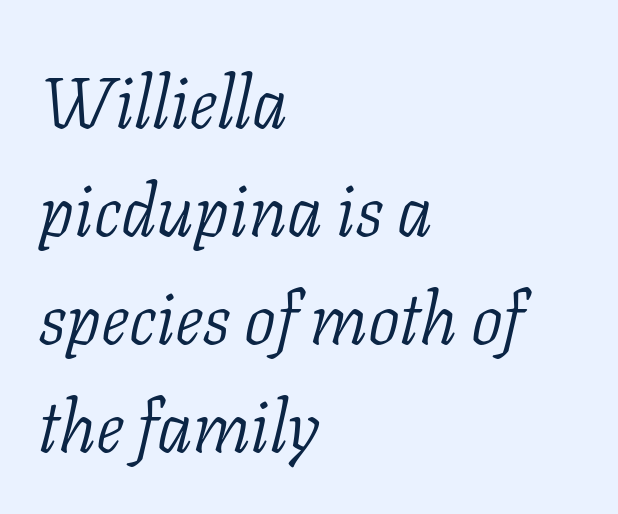
The image shows 71 px light serif type, italic (leaning right); set left-aligned, normal line spacing (1.52x), normal letter spacing, not underlined; low stroke contrast and a medium x-height.
